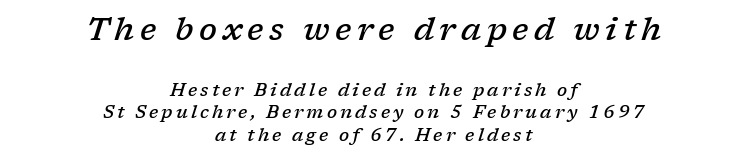
Q: Is the text bold? A: Semi-bold.
Q: Is the text italic (slanted)? A: Yes, it leans right by about 17 degrees.
Q: Is the typeface a serif or a sans-serif typeface? A: Serif.
Q: Is the text underlined? A: No.
Q: How is the paragraph aligned? A: Centered.
Q: Is the spacing between lines tight, normal or loose? A: Normal.
Q: Which block of text is set in a larger size, the first (top) or the second (bottom)? A: The first (top) one.
Q: Width (condensed, normal, or wide)? A: Normal.
Q: Stroke contrast? A: Low.
Q: x-height? A: Medium.
Q: Monospaced? A: No.
